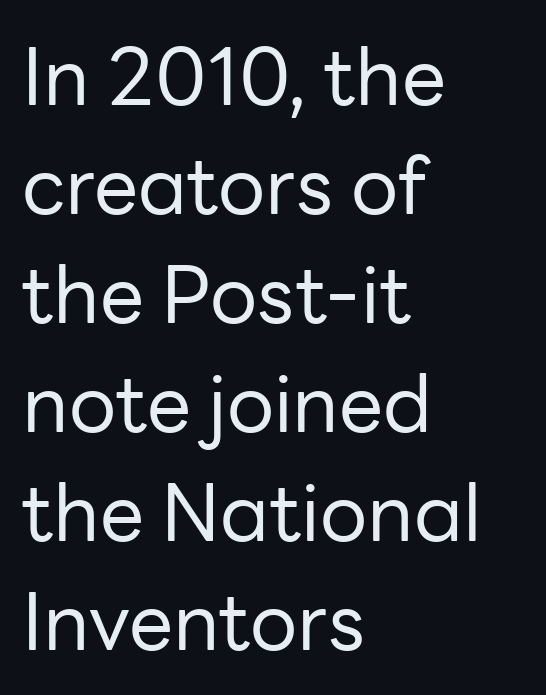
{"serif": "no", "italic": "no", "bold": "no", "weight": "regular", "width": "normal", "stroke_contrast": "low", "x_height": "medium", "monospaced": "no", "underline": "no", "align": "left", "line_spacing": "normal", "line_spacing_ratio": 1.38, "letter_spacing": "normal", "letter_spacing_em": 0.0, "glyph_px": 79}
